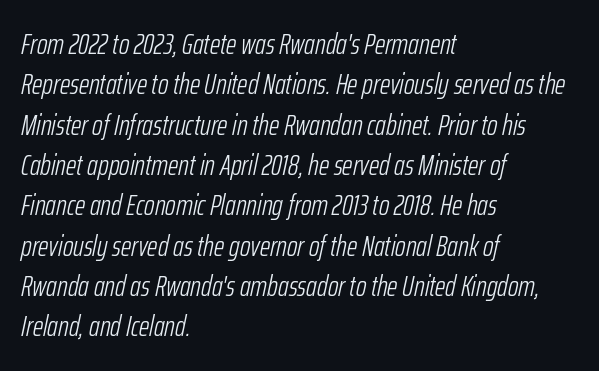
Q: Is the text bold? A: No.
Q: Is the text italic (slanted)? A: Yes, it leans right by about 12 degrees.
Q: Is the text underlined? A: No.
Q: How is the paragraph aligned? A: Left-aligned.
Q: Is the spacing between letters normal or unusually wide? A: Normal.
Q: Is the spacing between lines tight, normal or loose? A: Normal.
Q: Width (condensed, normal, or wide)? A: Condensed.
Q: Stroke contrast? A: Low.
Q: x-height? A: Medium.
Q: Monospaced? A: No.
